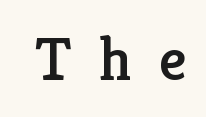
Is there any slant? The stems are plumb. Plain, unruled lines of type. Spacing between characters has been opened up far beyond the box default. Each letter's strokes conclude with small projecting serifs. Note the varied advance widths — an 'i' is clearly narrower than an 'm'.
